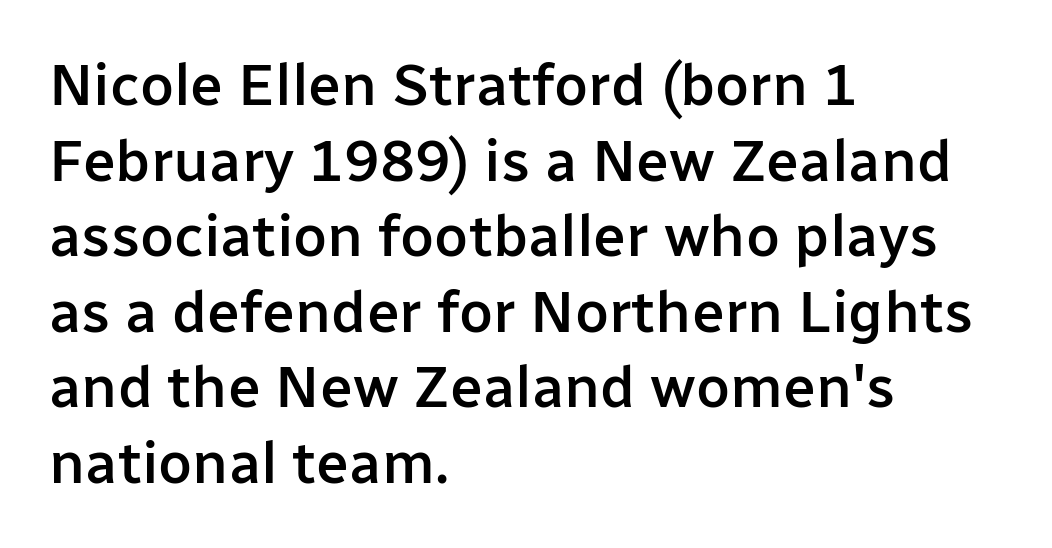
{"serif": "no", "italic": "no", "bold": "semi", "weight": "semibold", "width": "normal", "stroke_contrast": "low", "x_height": "medium", "monospaced": "no", "underline": "no", "align": "left", "line_spacing": "normal", "line_spacing_ratio": 1.28, "letter_spacing": "normal", "letter_spacing_em": 0.0, "glyph_px": 59}
